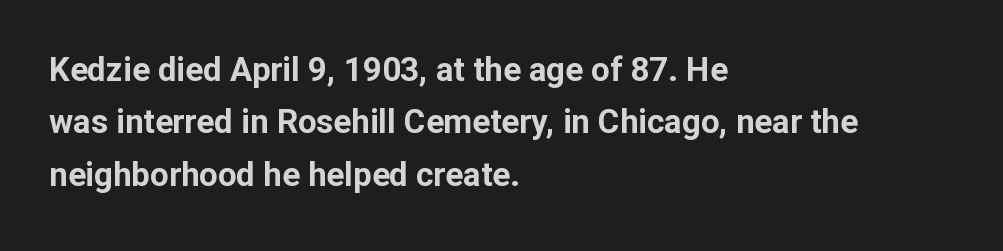
Q: Is the text bold? A: Yes.
Q: Is the text italic (slanted)? A: No, it is upright.
Q: Is the typeface a serif or a sans-serif typeface? A: Sans-serif.
Q: Is the text underlined? A: No.
Q: How is the paragraph aligned? A: Left-aligned.
Q: Is the spacing between letters normal or unusually wide? A: Normal.
Q: Is the spacing between lines tight, normal or loose? A: Normal.
Q: Width (condensed, normal, or wide)? A: Normal.
Q: Stroke contrast? A: Low.
Q: x-height? A: Medium.
Q: Monospaced? A: No.
